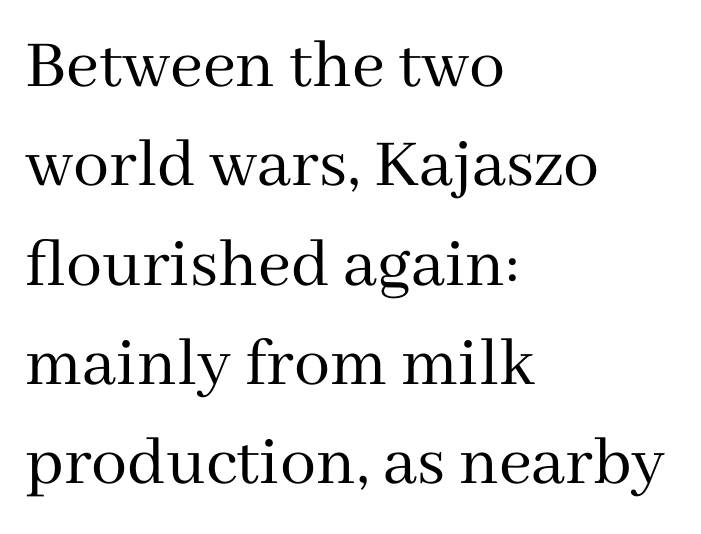
The image shows 72 px regular-weight serif type, upright; set left-aligned, normal line spacing (1.38x), normal letter spacing, not underlined; medium stroke contrast and a medium x-height.
